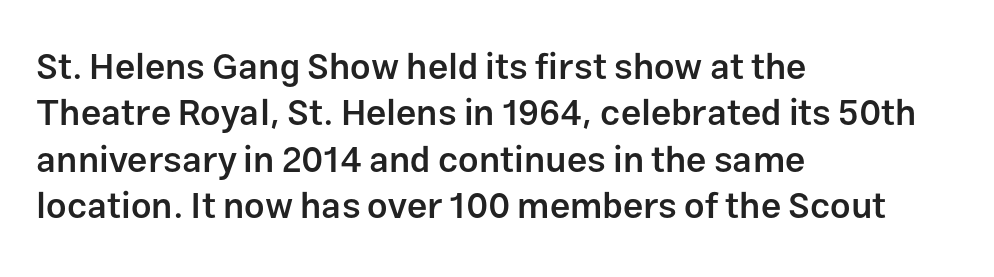
Q: Is the text bold? A: Semi-bold.
Q: Is the text italic (slanted)? A: No, it is upright.
Q: Is the typeface a serif or a sans-serif typeface? A: Sans-serif.
Q: Is the text underlined? A: No.
Q: How is the paragraph aligned? A: Left-aligned.
Q: Is the spacing between letters normal or unusually wide? A: Normal.
Q: Is the spacing between lines tight, normal or loose? A: Normal.
Q: Width (condensed, normal, or wide)? A: Normal.
Q: Stroke contrast? A: Low.
Q: x-height? A: Medium.
Q: Monospaced? A: No.
